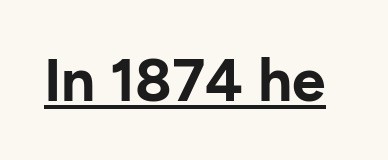
Unlike italic type, these characters show no tilt at all. Caption: lettering with a line underneath. A typesetter would label this face a sans. This is heavy type, rendered in bold.
